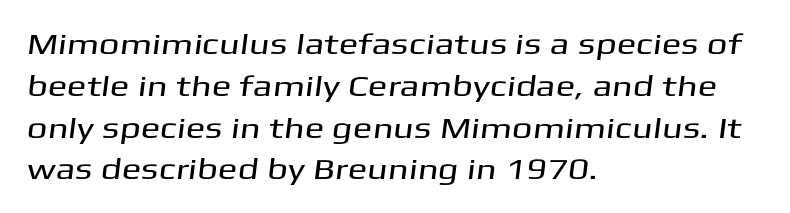
{"serif": "no", "width": "wide", "stroke_contrast": "medium", "x_height": "medium", "monospaced": "no", "underline": "no", "align": "left", "line_spacing": "normal", "line_spacing_ratio": 1.44, "letter_spacing": "normal", "letter_spacing_em": 0.0, "glyph_px": 29}
